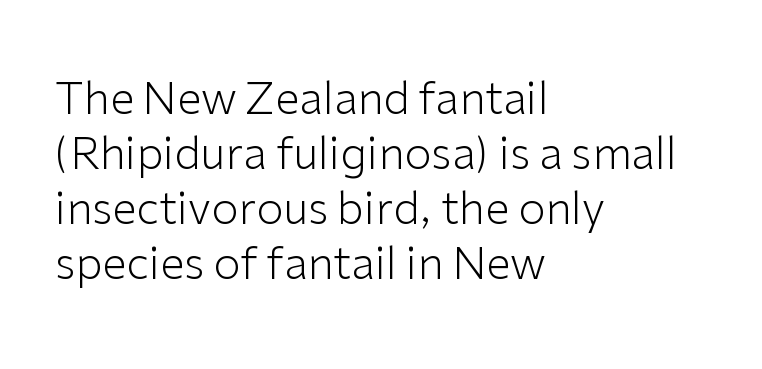
Q: Is the text bold? A: No.
Q: Is the text italic (slanted)? A: No, it is upright.
Q: Is the typeface a serif or a sans-serif typeface? A: Sans-serif.
Q: Is the text underlined? A: No.
Q: How is the paragraph aligned? A: Left-aligned.
Q: Is the spacing between letters normal or unusually wide? A: Normal.
Q: Is the spacing between lines tight, normal or loose? A: Normal.
Q: Width (condensed, normal, or wide)? A: Normal.
Q: Stroke contrast? A: Low.
Q: x-height? A: Medium.
Q: Monospaced? A: No.
